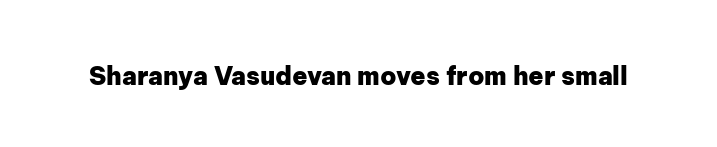
Underlining? Definitely not there. Strong, thick strokes mark this as bold type. This sample uses an upright cut, with every glyph sitting square on the baseline. A typesetter would call this zero additional tracking.
